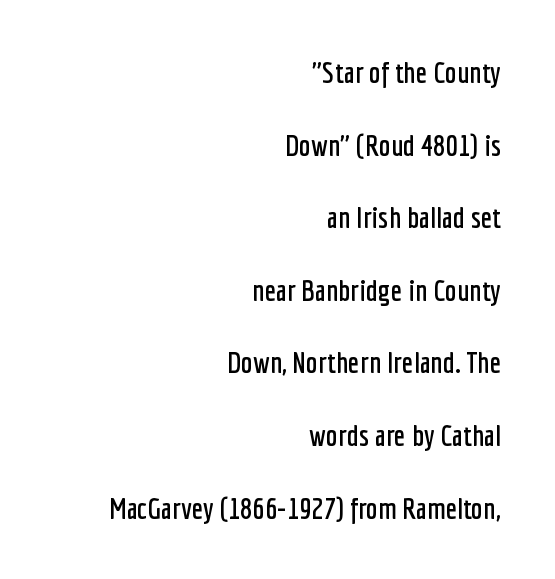
The image shows 30 px condensed sans-serif type, upright; set right-aligned, loose line spacing (2.42x), normal letter spacing, not underlined; low stroke contrast and a medium x-height.
